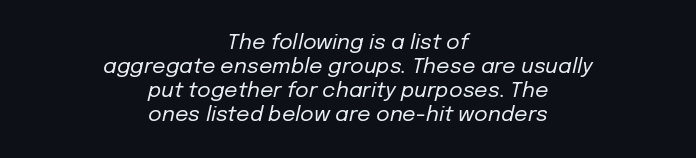
The image shows 21 px text type, italic (leaning right); set centered, tight line spacing (1.14x), normal letter spacing, not underlined.
